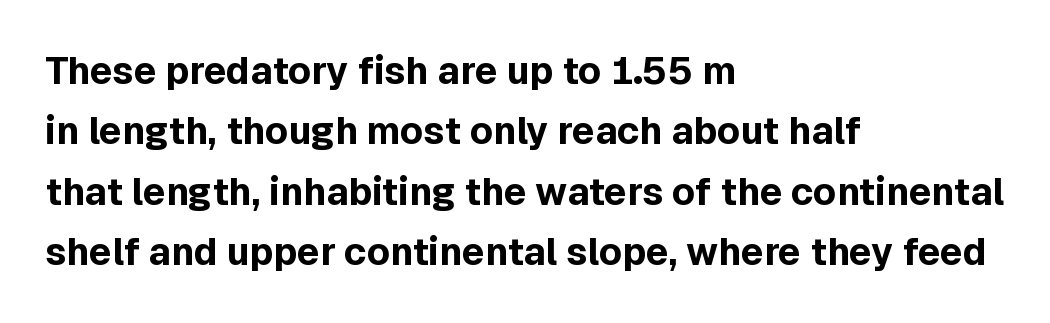
Q: Is the text bold? A: Yes.
Q: Is the text italic (slanted)? A: No, it is upright.
Q: Is the typeface a serif or a sans-serif typeface? A: Sans-serif.
Q: Is the text underlined? A: No.
Q: How is the paragraph aligned? A: Left-aligned.
Q: Is the spacing between letters normal or unusually wide? A: Normal.
Q: Is the spacing between lines tight, normal or loose? A: Normal.
Q: Width (condensed, normal, or wide)? A: Normal.
Q: x-height? A: Medium.
Q: Monospaced? A: No.
